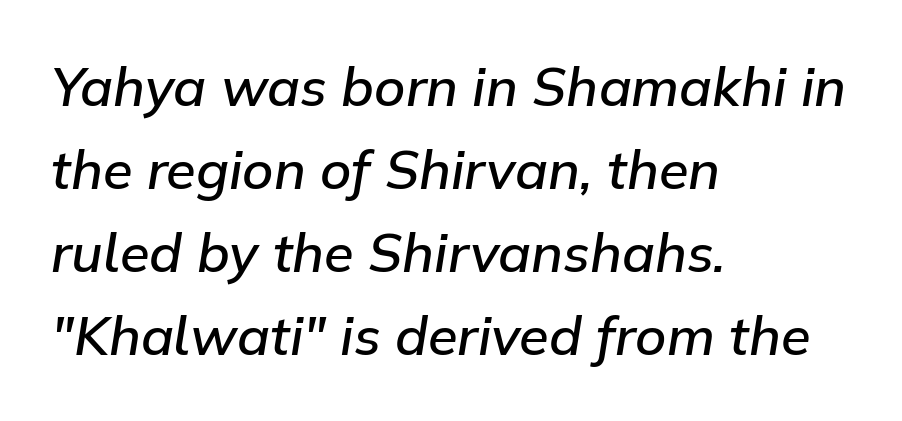
The image shows 54 px semibold type, italic (leaning right); set left-aligned, normal line spacing (1.54x), normal letter spacing, not underlined; low stroke contrast and a medium x-height.
